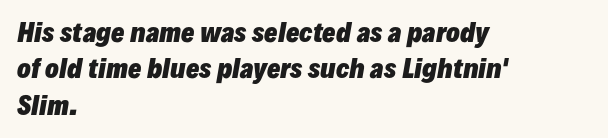
{"italic": "yes", "lean": "right", "slant_degrees": 10, "bold": "yes", "underline": "no", "align": "left", "line_spacing": "normal", "line_spacing_ratio": 1.46, "letter_spacing": "normal", "letter_spacing_em": 0.0, "glyph_px": 25}
